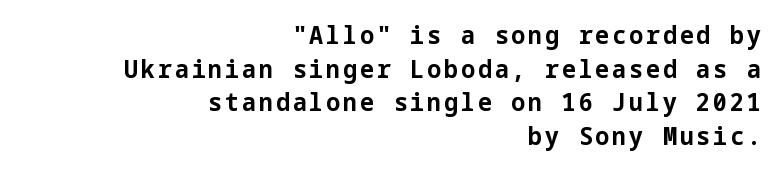
You can tell it's not italic because the verticals are truly vertical. Has an underline been added? It has not. This sample is right-justified, so line beginnings fall wherever the words allow. A dark, heavy texture on the line: the type is bold. Line spacing here is normal.
